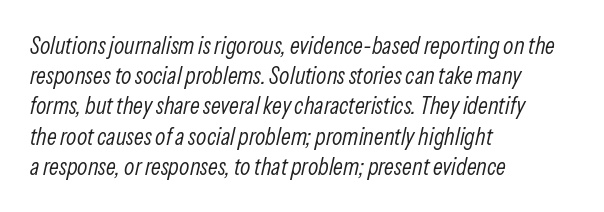
Yep, that's italic — everything's leaning. No chunkiness to these letters — they're not bold. This block has exactly the height ordinary leading produces. The string is rendered with underlining switched off.
